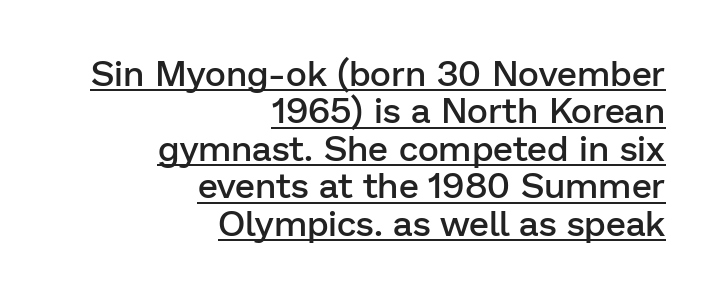
{"serif": "no", "italic": "no", "bold": "semi", "weight": "semibold", "width": "normal", "stroke_contrast": "low", "x_height": "medium", "monospaced": "no", "underline": "yes", "align": "right", "line_spacing": "tight", "line_spacing_ratio": 1.04, "letter_spacing": "normal", "letter_spacing_em": 0.0, "glyph_px": 36}
